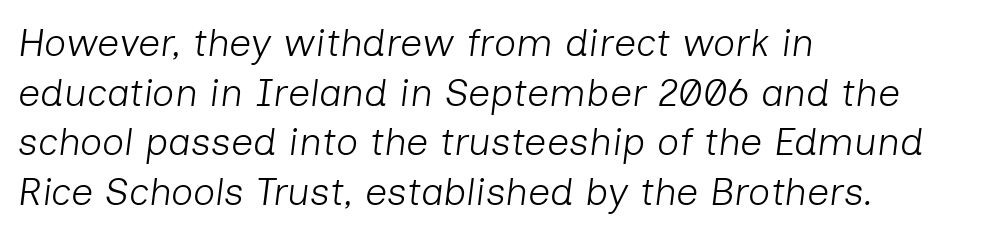
{"italic": "yes", "lean": "right", "slant_degrees": 7, "bold": "no", "weight": "light", "width": "normal", "stroke_contrast": "low", "x_height": "medium", "monospaced": "no", "underline": "no", "align": "left", "line_spacing": "normal", "line_spacing_ratio": 1.27, "letter_spacing": "normal", "letter_spacing_em": 0.0, "glyph_px": 39}
